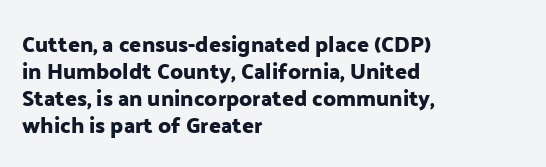
The horizontal fit of the characters is conventional and even. The typesetter chose a ragged-right arrangement here. Upright lettering throughout. The specimen omits any rule beneath the text block's lines.
